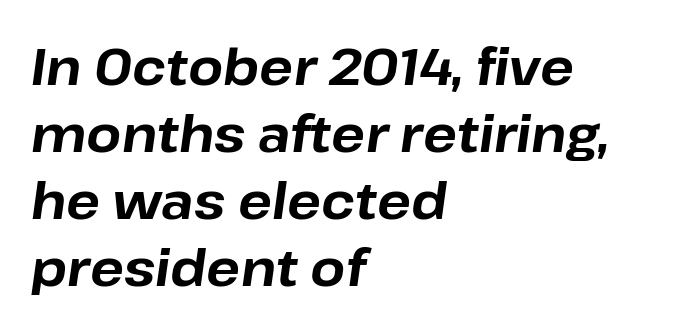
The image shows 50 px bold type, italic (leaning right); set left-aligned, normal line spacing (1.34x), normal letter spacing, not underlined; low stroke contrast and a medium x-height.
